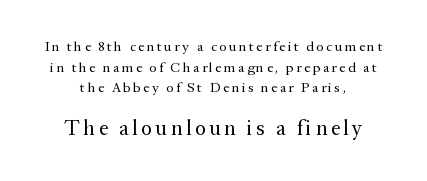
{"italic": "no", "bold": "no", "underline": "no", "line_spacing": "normal", "line_spacing_ratio": 1.47, "larger_block": "second", "size_ratio": 1.5, "glyph_px": 21}
